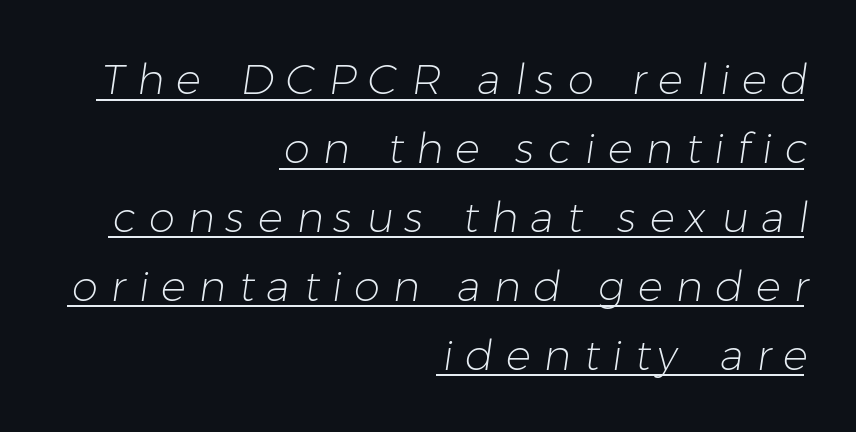
Nothing heavy about these letters — not bold at all. Nothing sits at the stroke ends, so this counts as sans-serif. Is this a fixed-width face? No — the glyphs have proportional, varying widths. Observe the wide spacing: letters keep a clear distance from each other.
